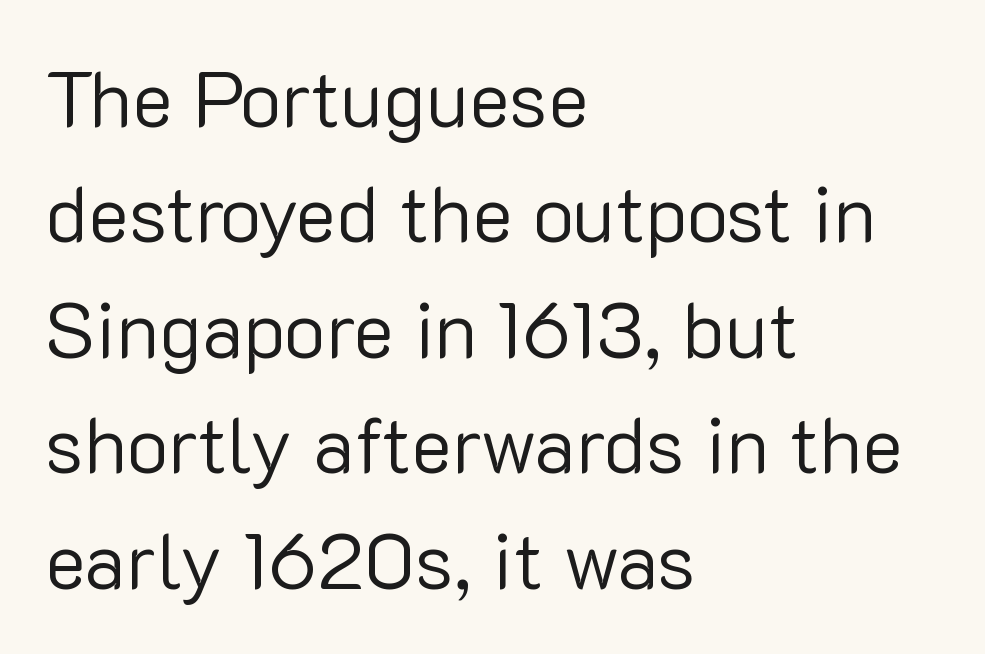
{"serif": "no", "italic": "no", "bold": "no", "weight": "regular", "width": "normal", "stroke_contrast": "low", "x_height": "medium", "monospaced": "no", "underline": "no", "align": "left", "line_spacing": "normal", "line_spacing_ratio": 1.48, "letter_spacing": "normal", "letter_spacing_em": 0.0, "glyph_px": 78}
